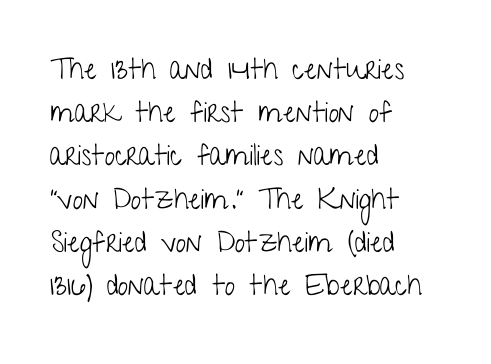
The gaps between neighbouring characters are ordinary and unremarkable. The specimen reads as upright at a glance. The cut favours lightness, reaching ordinary text weight at its darkest. The letters advance in unequal steps, a hallmark of proportional type.
